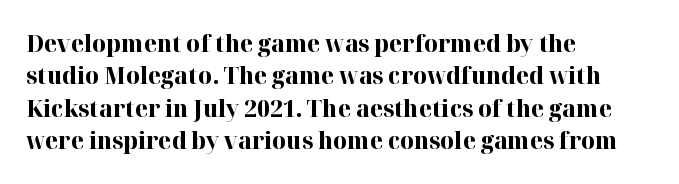
{"italic": "no", "bold": "yes", "underline": "no", "align": "left", "line_spacing": "normal", "line_spacing_ratio": 1.35, "letter_spacing": "normal", "letter_spacing_em": 0.0, "glyph_px": 24}
